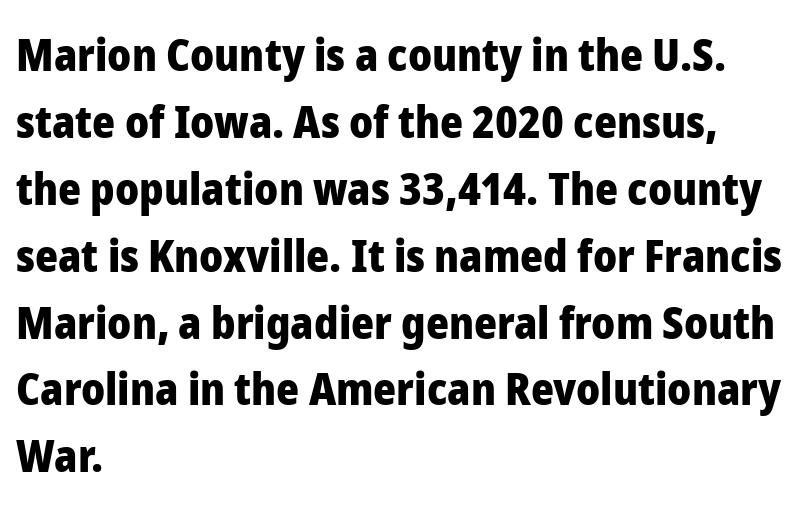
The image shows 44 px heavy sans-serif type, upright; set left-aligned, normal line spacing (1.52x), normal letter spacing, not underlined; low stroke contrast and a medium x-height.
